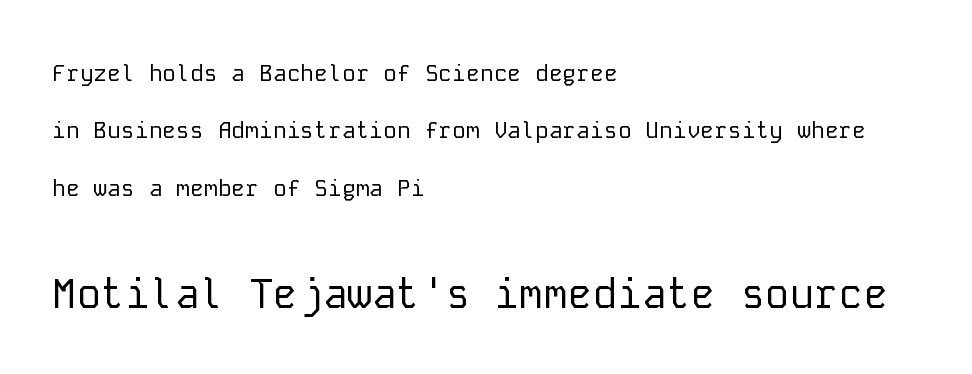
{"serif": "no", "italic": "no", "bold": "no", "weight": "regular", "width": "normal", "stroke_contrast": "low", "x_height": "medium", "monospaced": "yes", "underline": "no", "align": "left", "line_spacing": "loose", "line_spacing_ratio": 2.49, "letter_spacing": "normal", "letter_spacing_em": 0.0, "larger_block": "second", "size_ratio": 1.78, "glyph_px": 41}
